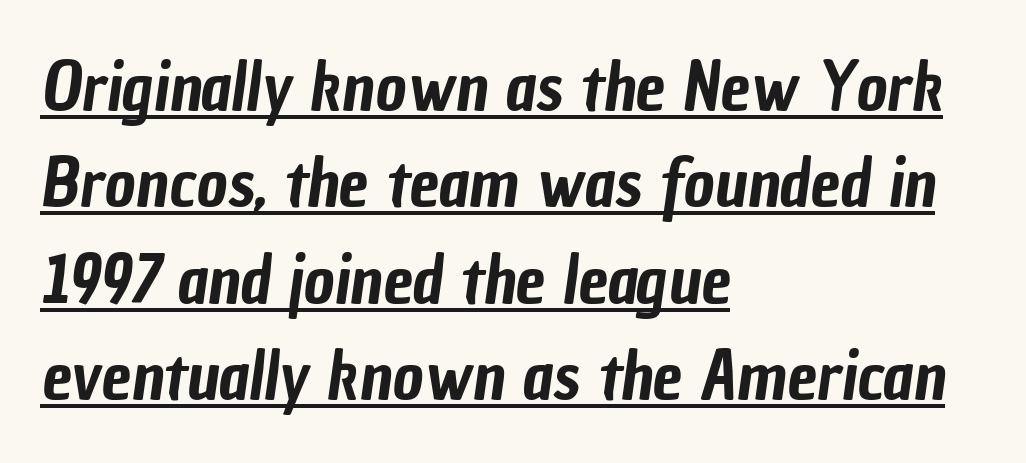
The tracking reads as untouched default to a designer's eye. The letters advance in unequal steps, a hallmark of proportional type. All the whitespace from short lines collects on the right. Caption: lettering with a line underneath. Leading matches the norm, producing a regular column. Stroke terminals: plain, sans-serif.
